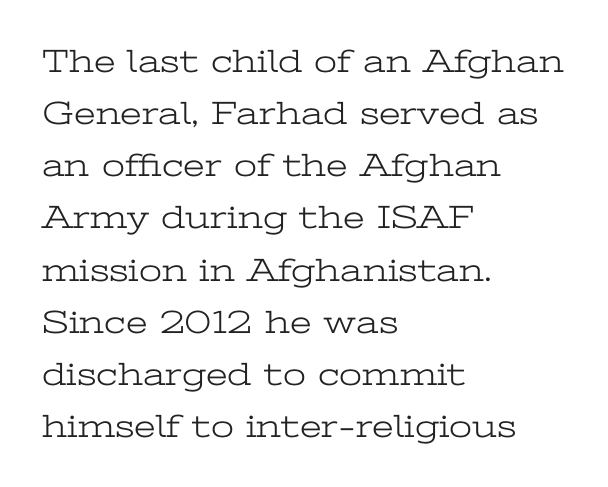
Q: Is the text bold? A: No.
Q: Is the text italic (slanted)? A: No, it is upright.
Q: Is the typeface a serif or a sans-serif typeface? A: Serif.
Q: Is the text underlined? A: No.
Q: How is the paragraph aligned? A: Left-aligned.
Q: Is the spacing between letters normal or unusually wide? A: Normal.
Q: Is the spacing between lines tight, normal or loose? A: Normal.
Q: Width (condensed, normal, or wide)? A: Wide.
Q: Stroke contrast? A: Low.
Q: x-height? A: Medium.
Q: Monospaced? A: No.
